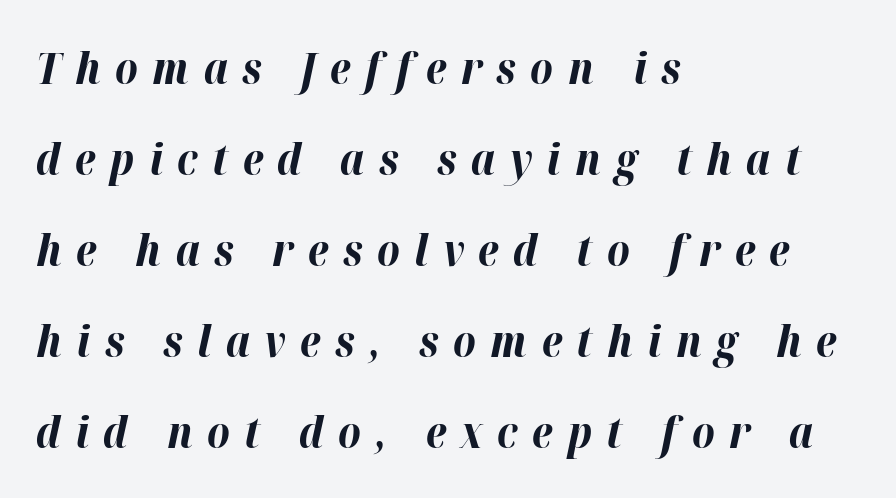
{"italic": "yes", "lean": "right", "slant_degrees": 12, "bold": "yes", "weight": "bold", "width": "normal", "stroke_contrast": "high", "x_height": "medium", "monospaced": "no", "underline": "no", "align": "left", "line_spacing": "loose", "line_spacing_ratio": 2.07, "letter_spacing": "wide", "letter_spacing_em": 0.33, "glyph_px": 44}
